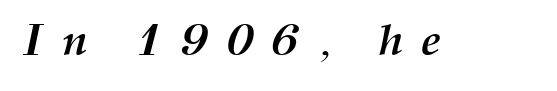
Proportional: the letters do not fall into vertical columns. No word sits above an underline. The passage shown leans; its letterforms are oblique. Loose tracking; the words dissolve into strings of separated letters. The glyphs have the mass of a bold cut.
